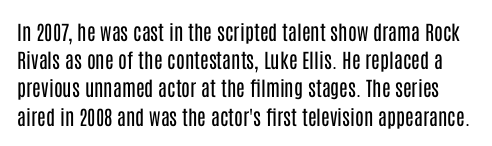
Stem width sits at or under what a default text font uses. The space directly below the letters is spotless. The type sits square on the baseline with zero lean. The vertical gap from one line to the next is medium. This rendering leaves character spacing at its baseline value.
